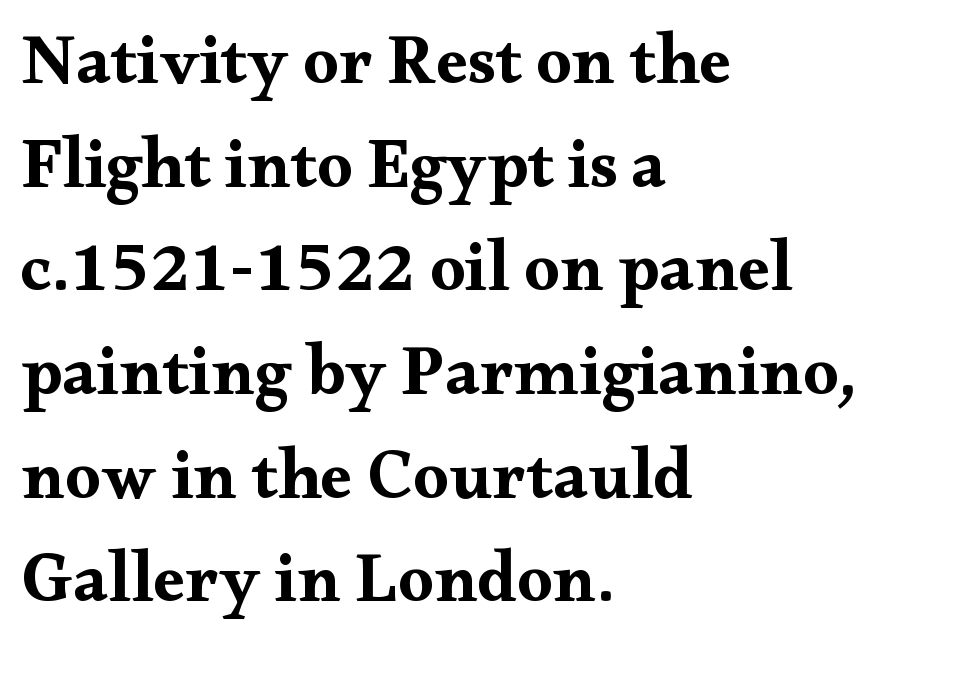
{"serif": "yes", "italic": "no", "bold": "yes", "weight": "bold", "width": "wide", "stroke_contrast": "medium", "x_height": "small", "monospaced": "no", "underline": "no", "align": "left", "line_spacing": "normal", "line_spacing_ratio": 1.46, "letter_spacing": "normal", "letter_spacing_em": 0.0, "glyph_px": 71}
